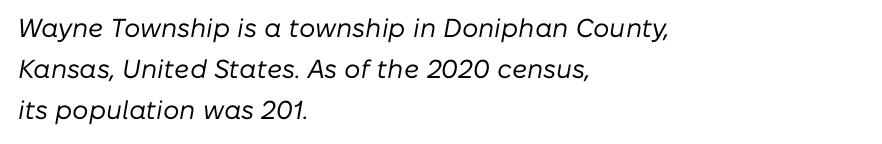
Q: Is the text bold? A: No.
Q: Is the text italic (slanted)? A: Yes, it leans right by about 10 degrees.
Q: Is the text underlined? A: No.
Q: How is the paragraph aligned? A: Left-aligned.
Q: Is the spacing between letters normal or unusually wide? A: Normal.
Q: Is the spacing between lines tight, normal or loose? A: Normal.
